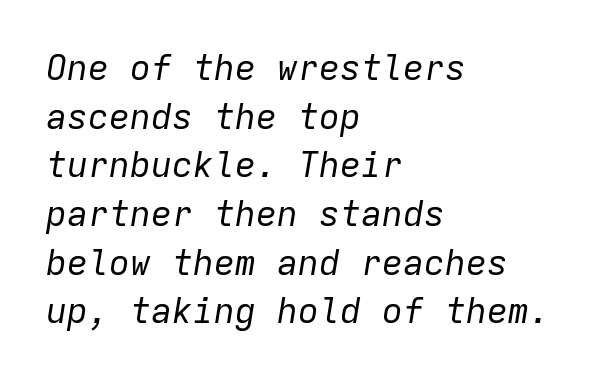
Bold? No — there's no thickening of the strokes. The paragraph shown leans on its left margin. Any mark beneath the type? The region is blank. Quick note: interline space is typical. Every character here occupies the same horizontal width, giving the sample a typewriter-like rhythm.
